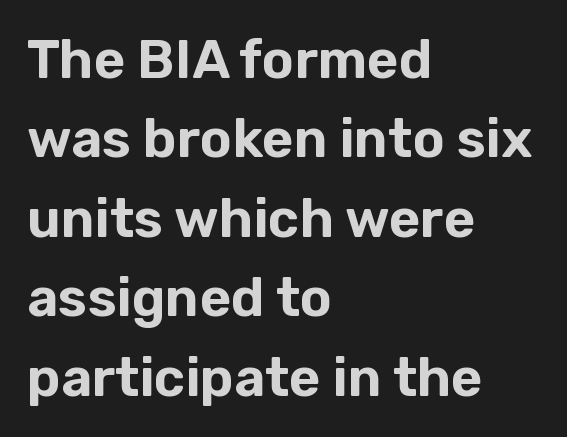
Q: Is the text italic (slanted)? A: No, it is upright.
Q: Is the typeface a serif or a sans-serif typeface? A: Sans-serif.
Q: Is the text underlined? A: No.
Q: How is the paragraph aligned? A: Left-aligned.
Q: Is the spacing between letters normal or unusually wide? A: Normal.
Q: Is the spacing between lines tight, normal or loose? A: Normal.
Q: Width (condensed, normal, or wide)? A: Normal.
Q: Stroke contrast? A: Low.
Q: x-height? A: Medium.
Q: Monospaced? A: No.
